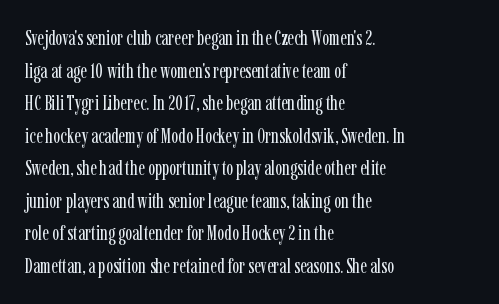
The axis of the letterforms is exactly vertical. Here the glyphs are tracked normally, forming tight word shapes. Descenders hang freely into open space. Line beginnings align vertically; line endings do not. The rows are spaced the way most documents space them.
